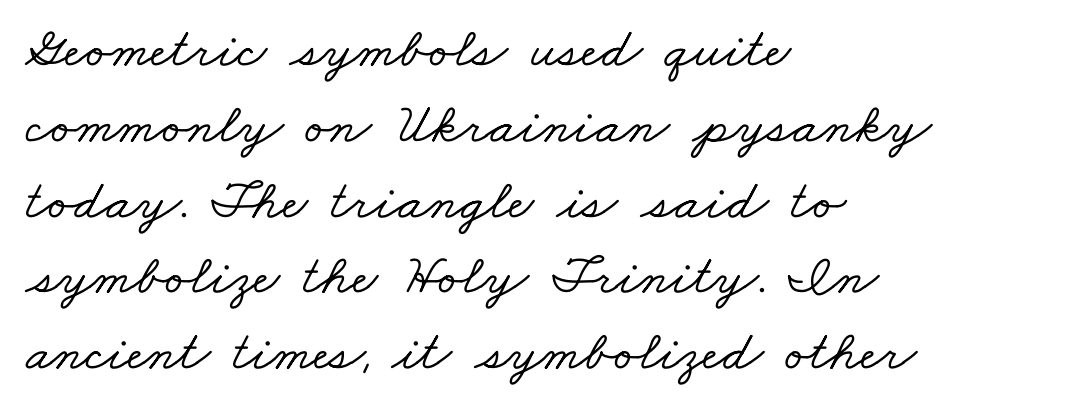
Q: Is the typeface a serif or a sans-serif typeface? A: Serif.
Q: Is the text underlined? A: No.
Q: How is the paragraph aligned? A: Left-aligned.
Q: Is the spacing between letters normal or unusually wide? A: Normal.
Q: Is the spacing between lines tight, normal or loose? A: Normal.
Q: Width (condensed, normal, or wide)? A: Wide.
Q: Stroke contrast? A: Low.
Q: x-height? A: Small.
Q: Monospaced? A: No.
